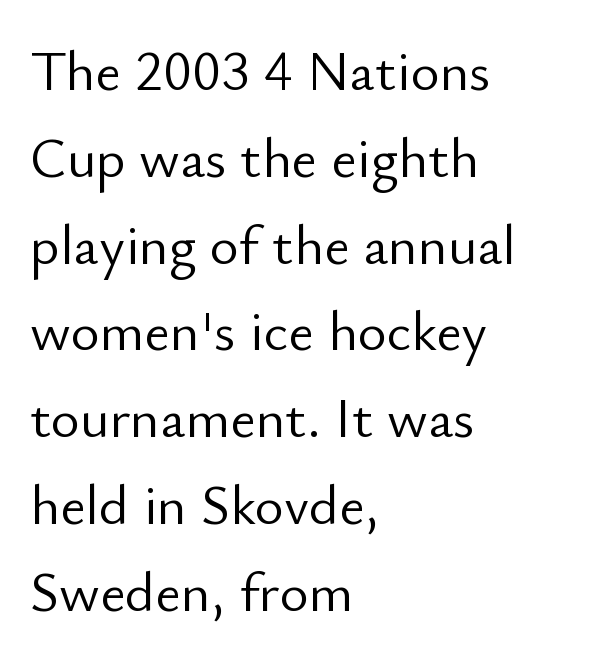
{"serif": "no", "italic": "no", "bold": "no", "weight": "light", "width": "normal", "stroke_contrast": "low", "x_height": "small", "monospaced": "no", "underline": "no", "align": "left", "line_spacing": "normal", "line_spacing_ratio": 1.55, "letter_spacing": "normal", "letter_spacing_em": 0.0, "glyph_px": 56}
